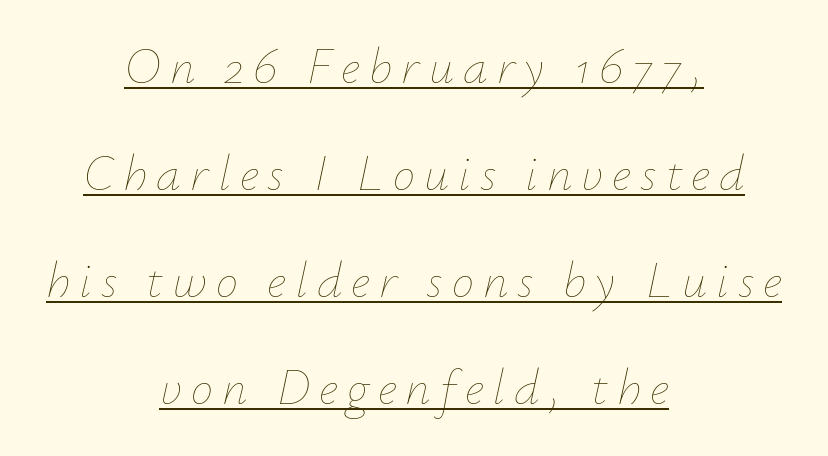
Notice the wide empty band between every row — that's loose leading. Stroke thickness stays within the range of a standard reading face or lighter. The text block is weighted toward neither margin, spreading evenly from the middle. Proportional: the letters do not fall into vertical columns. Would a proofreader flag this as italicized? Yes. The rendering uses the underline text-decoration.
